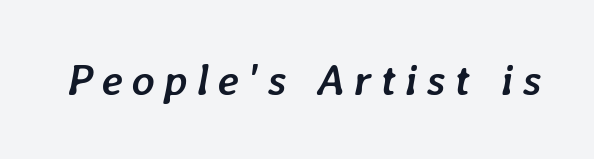
The image shows 44 px semibold type, italic (leaning right); set unusually wide letter spacing (+0.2 em), not underlined; low stroke contrast and a medium x-height.
